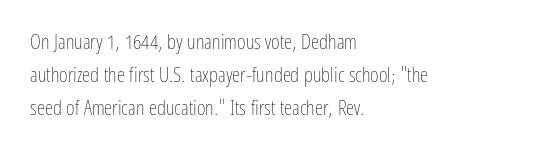
The image shows 21 px text type, upright; set left-aligned, normal line spacing (1.56x), normal letter spacing, not underlined.
